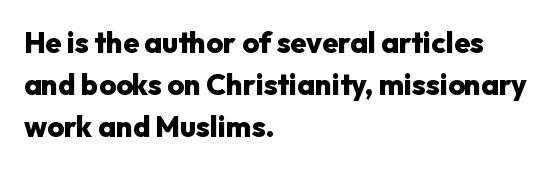
{"serif": "no", "italic": "no", "bold": "yes", "weight": "heavy", "width": "normal", "stroke_contrast": "low", "x_height": "medium", "monospaced": "no", "underline": "no", "align": "left", "line_spacing": "normal", "line_spacing_ratio": 1.44, "letter_spacing": "normal", "letter_spacing_em": 0.0, "glyph_px": 29}
